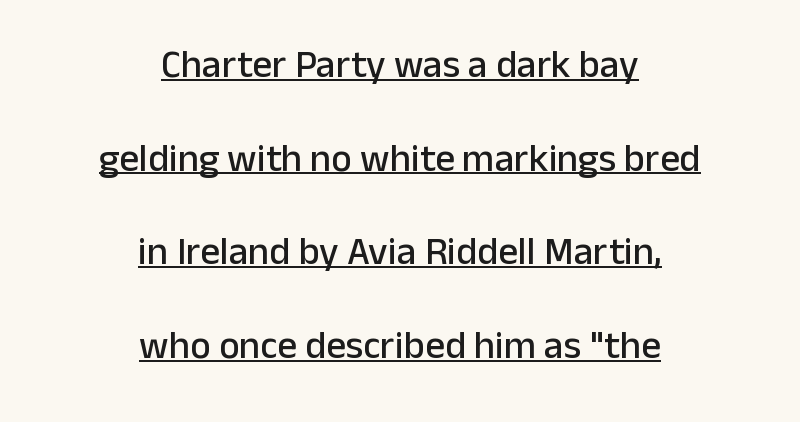
The image shows 39 px sans-serif type, upright; set centered, loose line spacing (2.4x), normal letter spacing, underlined; low stroke contrast and a medium x-height.
